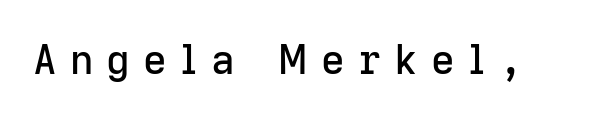
The image shows 41 px sans-serif type, upright; set unusually wide letter spacing (+0.32 em), not underlined; low stroke contrast and a medium x-height.
